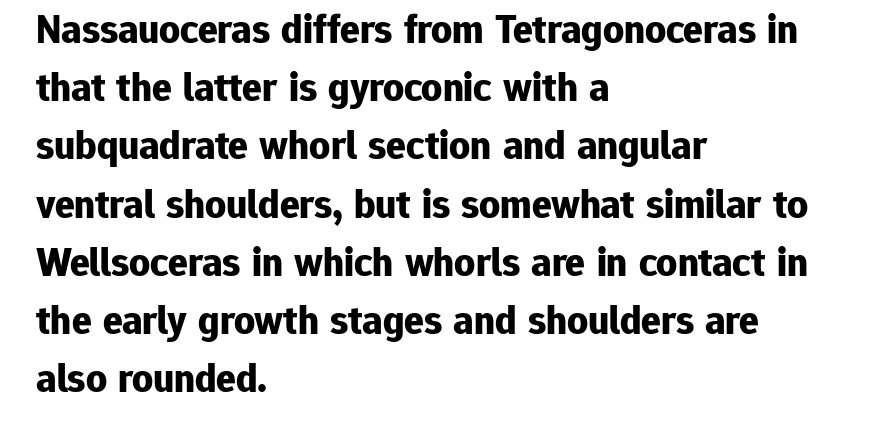
Quick note: underline off. Teacher's note: observe the even left margin — that is flush-left alignment. The sample has been set heavy, in full bold. The font family rendered here belongs to the sans-serif group.
